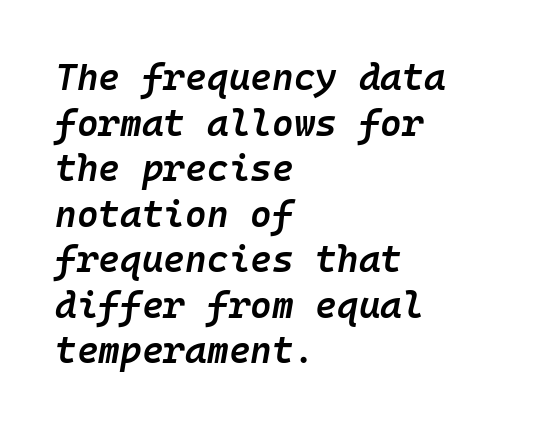
Q: Is the text bold? A: Semi-bold.
Q: Is the text italic (slanted)? A: Yes, it leans right by about 10 degrees.
Q: Is the text underlined? A: No.
Q: How is the paragraph aligned? A: Left-aligned.
Q: Is the spacing between letters normal or unusually wide? A: Normal.
Q: Width (condensed, normal, or wide)? A: Normal.
Q: Stroke contrast? A: Low.
Q: x-height? A: Medium.
Q: Monospaced? A: Yes.
